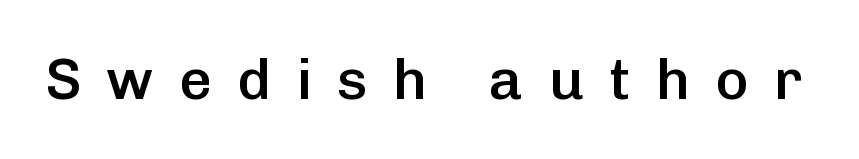
Each letter's strokes conclude bluntly, with no projecting serifs. The line texture is sparse and dotted thanks to wide tracking. Italic? Not at all — the glyphs are vertical. The space directly below the letters is spotless. The face used here is a semibold: visibly heavier than regular, lighter than bold.
